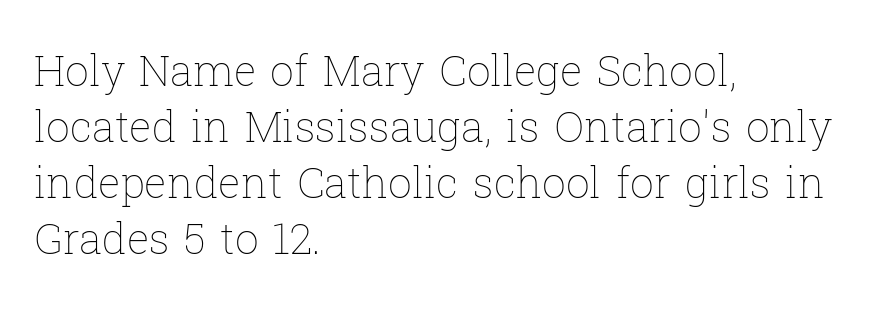
Q: Is the text bold? A: No.
Q: Is the text italic (slanted)? A: No, it is upright.
Q: Is the text underlined? A: No.
Q: How is the paragraph aligned? A: Left-aligned.
Q: Is the spacing between letters normal or unusually wide? A: Normal.
Q: Is the spacing between lines tight, normal or loose? A: Normal.
Q: Width (condensed, normal, or wide)? A: Normal.
Q: Stroke contrast? A: Low.
Q: x-height? A: Medium.
Q: Monospaced? A: No.
